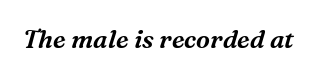
{"italic": "yes", "lean": "right", "slant_degrees": 16, "underline": "no", "letter_spacing": "normal", "letter_spacing_em": 0.0, "glyph_px": 25}
